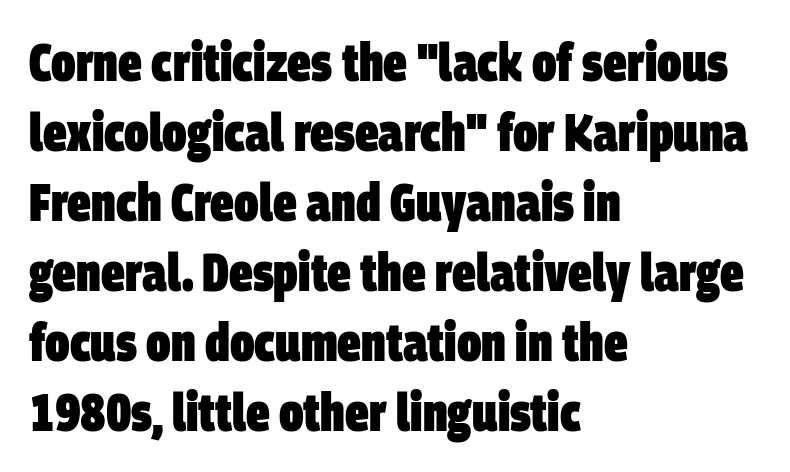
Q: Is the text bold? A: Yes.
Q: Is the typeface a serif or a sans-serif typeface? A: Sans-serif.
Q: Is the text underlined? A: No.
Q: How is the paragraph aligned? A: Left-aligned.
Q: Is the spacing between letters normal or unusually wide? A: Normal.
Q: Is the spacing between lines tight, normal or loose? A: Normal.
Q: Width (condensed, normal, or wide)? A: Condensed.
Q: Stroke contrast? A: Low.
Q: x-height? A: Large.
Q: Monospaced? A: No.
